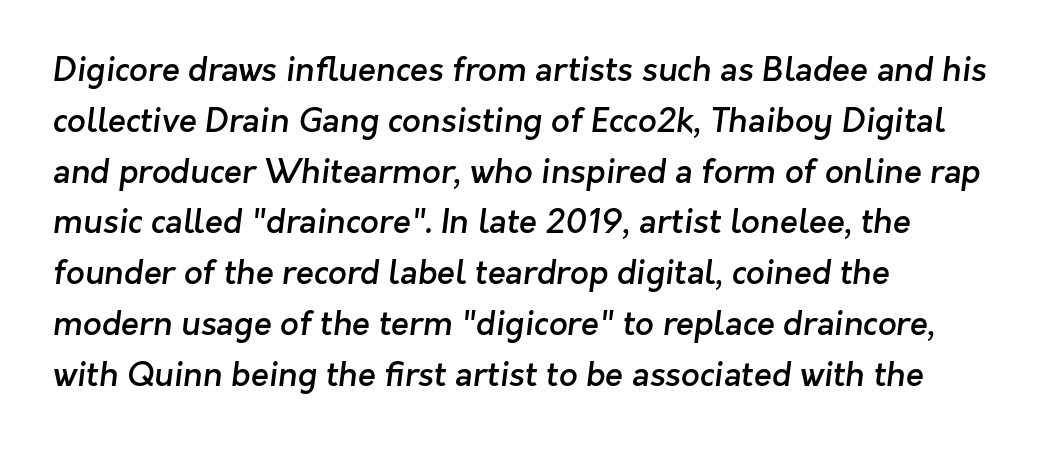
Q: Is the text bold? A: Semi-bold.
Q: Is the typeface a serif or a sans-serif typeface? A: Sans-serif.
Q: Is the text underlined? A: No.
Q: How is the paragraph aligned? A: Left-aligned.
Q: Is the spacing between letters normal or unusually wide? A: Normal.
Q: Is the spacing between lines tight, normal or loose? A: Normal.
Q: Width (condensed, normal, or wide)? A: Normal.
Q: Stroke contrast? A: Low.
Q: x-height? A: Medium.
Q: Monospaced? A: No.
